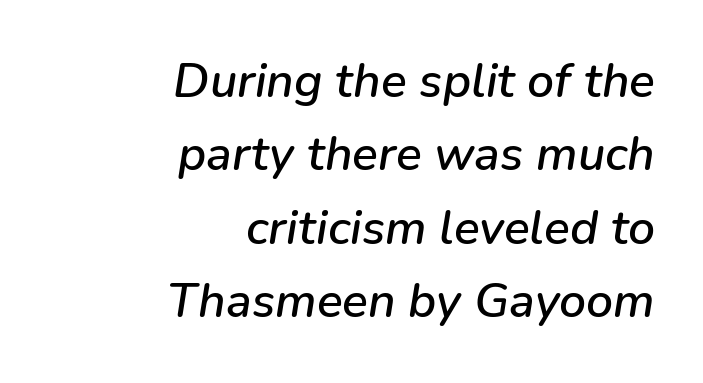
Vertical spacing — default. The rendering applies a slant to the glyphs. The passage is arranged like a letterhead date or caption credit — flush right. The letterforms sit shoulder to shoulder at normal distance. Unmarked baselines from the first word to the last. A typesetter would call this proportional, since set widths differ per character.
